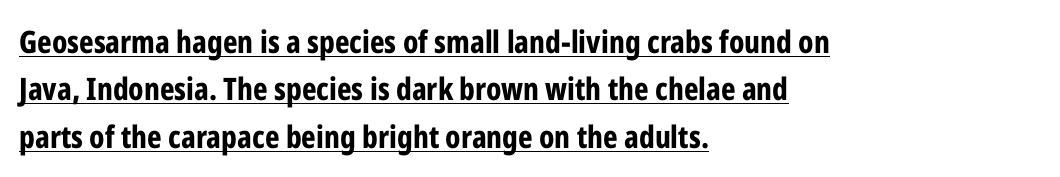
Honestly, the letter spacing is just normal — you wouldn't notice it. In terms of posture, this sample is upright. Think of a printed novel: that variable character pitch is what you see here. Look at the stroke-to-counter ratio: heavy, a bold. Underlining? Definitely there.
